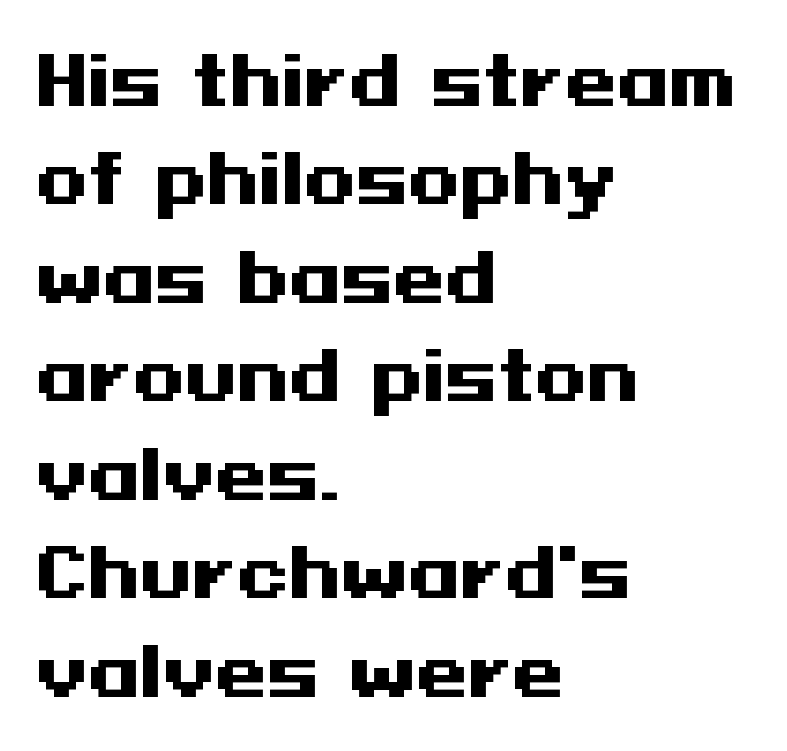
Q: Is the text bold? A: Yes.
Q: Is the text italic (slanted)? A: No, it is upright.
Q: Is the typeface a serif or a sans-serif typeface? A: Sans-serif.
Q: Is the text underlined? A: No.
Q: How is the paragraph aligned? A: Left-aligned.
Q: Is the spacing between letters normal or unusually wide? A: Normal.
Q: Is the spacing between lines tight, normal or loose? A: Normal.
Q: Width (condensed, normal, or wide)? A: Wide.
Q: Stroke contrast? A: Medium.
Q: x-height? A: Medium.
